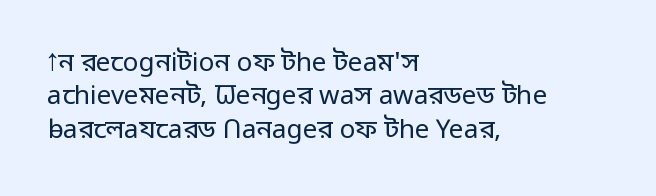
Q: Is the text bold? A: No.
Q: Is the text italic (slanted)? A: No, it is upright.
Q: Is the text underlined? A: No.
Q: How is the paragraph aligned? A: Left-aligned.
Q: Is the spacing between letters normal or unusually wide? A: Normal.
Q: Is the spacing between lines tight, normal or loose? A: Normal.
